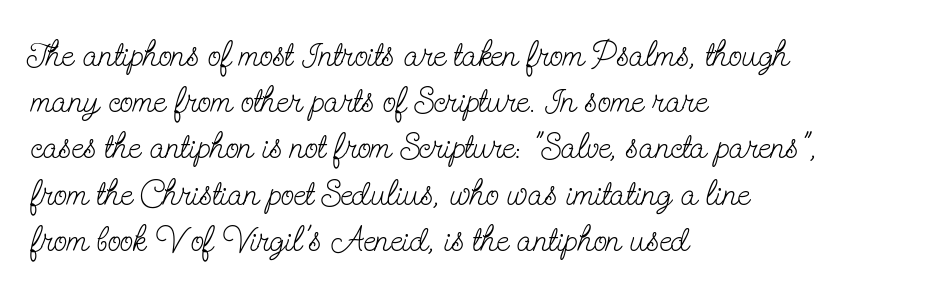
Q: Is the text bold? A: No.
Q: Is the text italic (slanted)? A: Yes.
Q: Is the typeface a serif or a sans-serif typeface? A: Serif.
Q: Is the text underlined? A: No.
Q: How is the paragraph aligned? A: Left-aligned.
Q: Is the spacing between letters normal or unusually wide? A: Normal.
Q: Is the spacing between lines tight, normal or loose? A: Normal.
Q: Width (condensed, normal, or wide)? A: Condensed.
Q: Stroke contrast? A: Low.
Q: x-height? A: Small.
Q: Monospaced? A: No.
